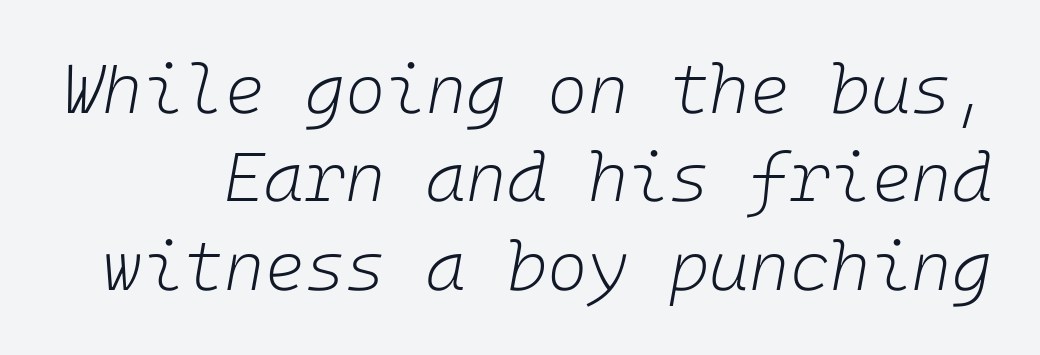
Q: Is the text bold? A: No.
Q: Is the text italic (slanted)? A: Yes, it leans right by about 10 degrees.
Q: Is the text underlined? A: No.
Q: Is the spacing between letters normal or unusually wide? A: Normal.
Q: Is the spacing between lines tight, normal or loose? A: Normal.
Q: Width (condensed, normal, or wide)? A: Normal.
Q: Stroke contrast? A: Low.
Q: x-height? A: Medium.
